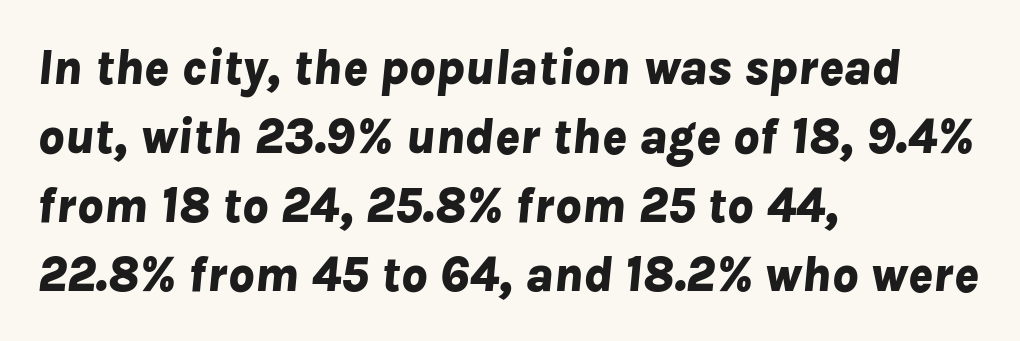
{"italic": "yes", "lean": "right", "slant_degrees": 8, "bold": "yes", "weight": "bold", "width": "normal", "stroke_contrast": "low", "x_height": "medium", "monospaced": "no", "underline": "no", "align": "left", "line_spacing": "normal", "line_spacing_ratio": 1.35, "letter_spacing": "normal", "letter_spacing_em": 0.0, "glyph_px": 51}
